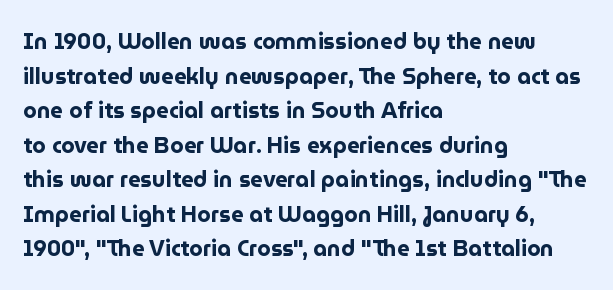
{"italic": "no", "bold": "yes", "underline": "no", "align": "left", "line_spacing": "normal", "line_spacing_ratio": 1.57, "letter_spacing": "normal", "letter_spacing_em": 0.0, "glyph_px": 22}
